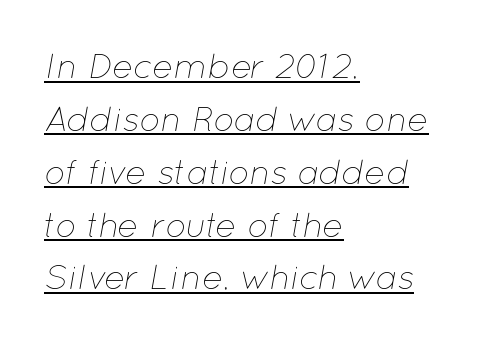
{"italic": "yes", "lean": "right", "slant_degrees": 12, "bold": "no", "weight": "thin", "width": "normal", "stroke_contrast": "low", "x_height": "medium", "monospaced": "no", "underline": "yes", "align": "left", "line_spacing": "normal", "line_spacing_ratio": 1.51, "letter_spacing": "normal", "letter_spacing_em": 0.0, "glyph_px": 35}
